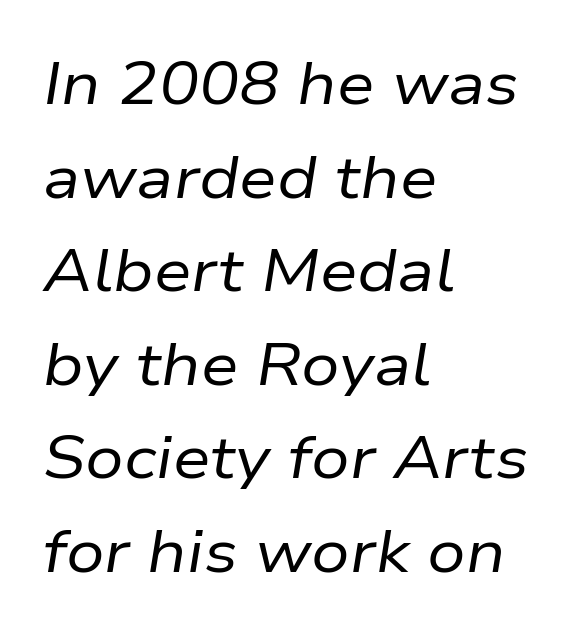
Q: Is the text bold? A: No.
Q: Is the text italic (slanted)? A: Yes, it leans right by about 9 degrees.
Q: Is the text underlined? A: No.
Q: How is the paragraph aligned? A: Left-aligned.
Q: Is the spacing between letters normal or unusually wide? A: Normal.
Q: Is the spacing between lines tight, normal or loose? A: Normal.
Q: Width (condensed, normal, or wide)? A: Normal.
Q: Stroke contrast? A: Low.
Q: x-height? A: Medium.
Q: Monospaced? A: No.
